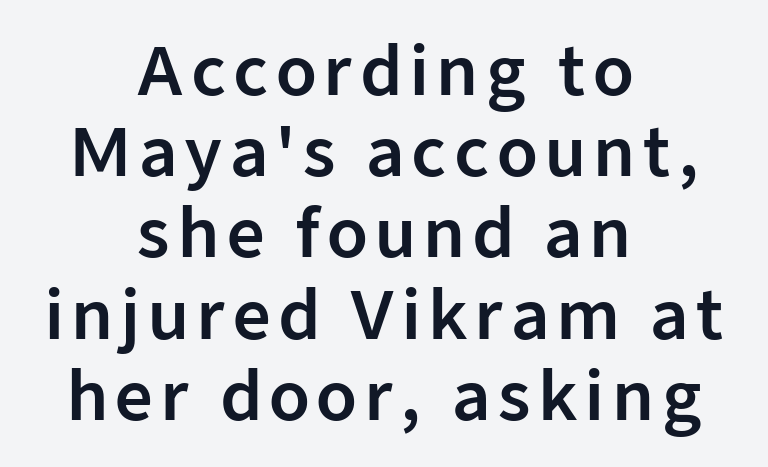
In terms of posture, this sample is upright. The passage shown is not underscored anywhere. Character widths vary here, with narrow letters taking less room than wide ones. Check where the strokes stop: nothing finishes them off — pure sans.
